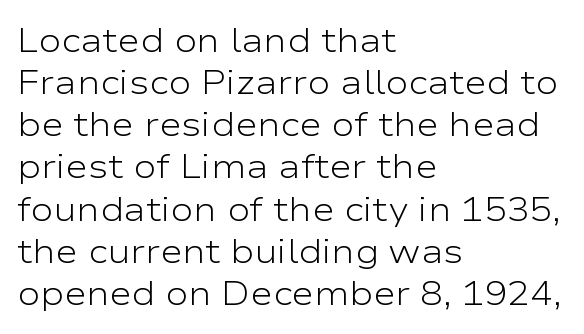
No letter is thick-stroked: the sample isn't bold. Are there feet on the stems? There aren't — it's a sans. Letters rest on an invisible, unmarked baseline. The lines are quadded left.
